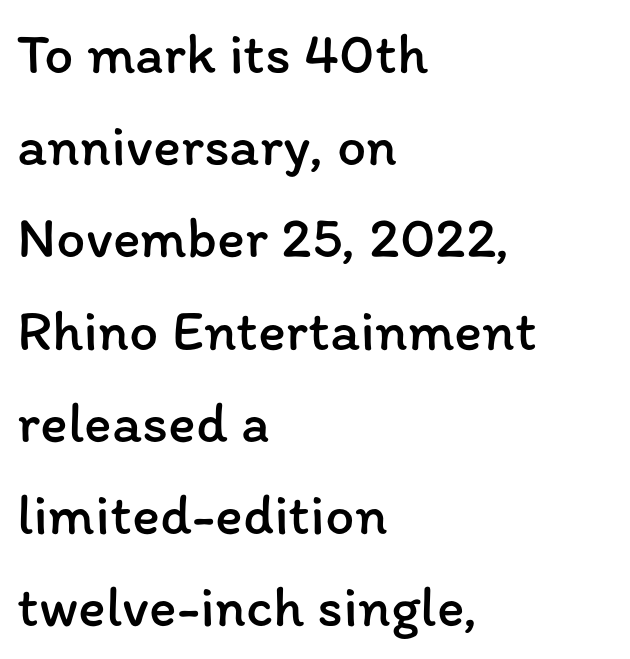
{"italic": "no", "bold": "no", "weight": "regular", "width": "normal", "stroke_contrast": "low", "x_height": "medium", "monospaced": "no", "underline": "no", "align": "left", "line_spacing": "normal", "line_spacing_ratio": 1.59, "letter_spacing": "normal", "letter_spacing_em": 0.0, "glyph_px": 58}
